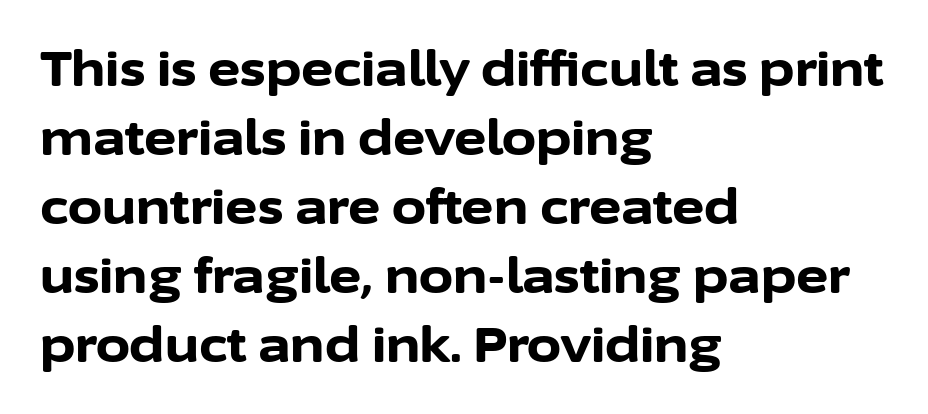
{"serif": "no", "italic": "no", "bold": "yes", "weight": "bold", "width": "normal", "stroke_contrast": "low", "x_height": "medium", "monospaced": "no", "underline": "no", "align": "left", "line_spacing": "normal", "line_spacing_ratio": 1.41, "letter_spacing": "normal", "letter_spacing_em": 0.0, "glyph_px": 49}
